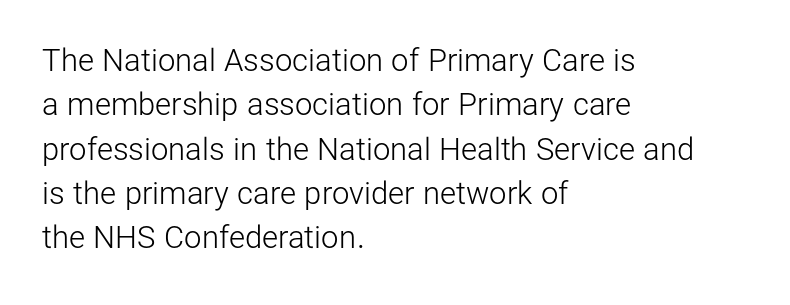
{"serif": "no", "italic": "no", "bold": "no", "weight": "light", "width": "normal", "stroke_contrast": "low", "x_height": "medium", "monospaced": "no", "underline": "no", "align": "left", "line_spacing": "normal", "line_spacing_ratio": 1.43, "letter_spacing": "normal", "letter_spacing_em": 0.0, "glyph_px": 31}
